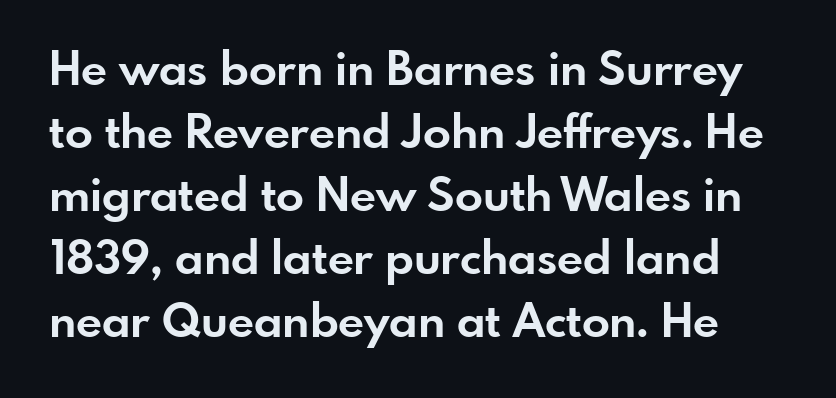
Q: Is the text bold? A: Yes.
Q: Is the text italic (slanted)? A: No, it is upright.
Q: Is the typeface a serif or a sans-serif typeface? A: Sans-serif.
Q: Is the text underlined? A: No.
Q: Is the spacing between letters normal or unusually wide? A: Normal.
Q: Is the spacing between lines tight, normal or loose? A: Normal.
Q: Width (condensed, normal, or wide)? A: Normal.
Q: Stroke contrast? A: Low.
Q: x-height? A: Small.
Q: Monospaced? A: No.
